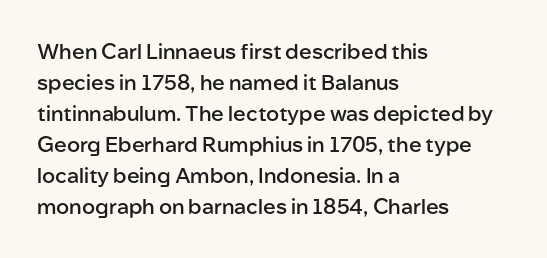
The image shows 21 px text type, upright; set left-aligned, normal line spacing (1.48x), normal letter spacing, not underlined.
